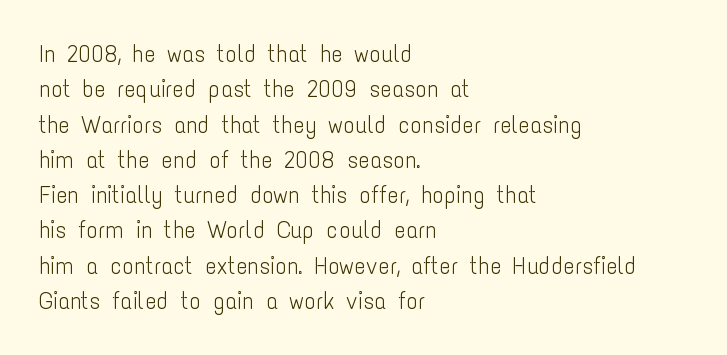
Q: Is the text bold? A: No.
Q: Is the text italic (slanted)? A: No, it is upright.
Q: Is the text underlined? A: No.
Q: How is the paragraph aligned? A: Left-aligned.
Q: Is the spacing between letters normal or unusually wide? A: Normal.
Q: Is the spacing between lines tight, normal or loose? A: Normal.
